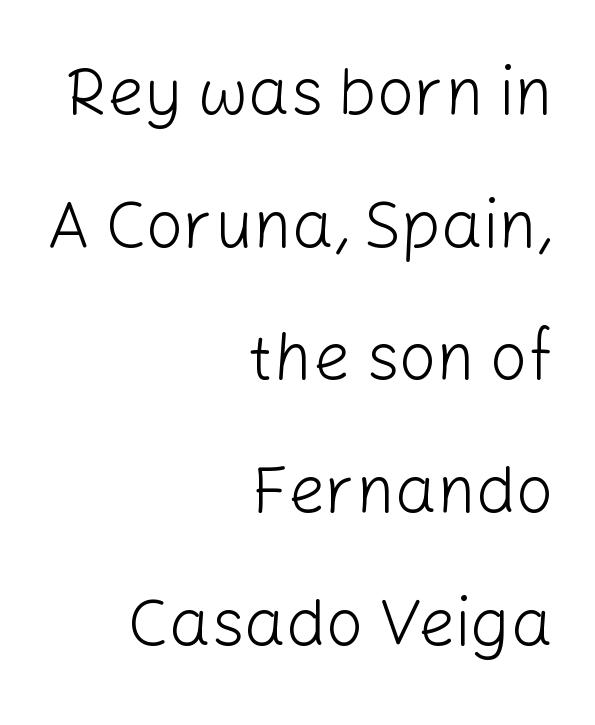
{"serif": "no", "italic": "no", "bold": "no", "weight": "light", "width": "normal", "stroke_contrast": "low", "x_height": "medium", "monospaced": "no", "underline": "no", "align": "right", "line_spacing": "loose", "line_spacing_ratio": 2.01, "letter_spacing": "normal", "letter_spacing_em": 0.0, "glyph_px": 66}
